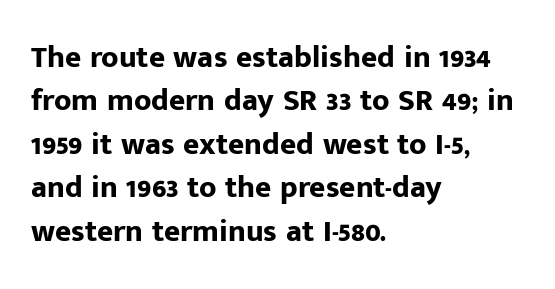
The image shows 31 px bold sans-serif type, upright; set left-aligned, normal line spacing (1.4x), normal letter spacing, not underlined; low stroke contrast and a medium x-height.
